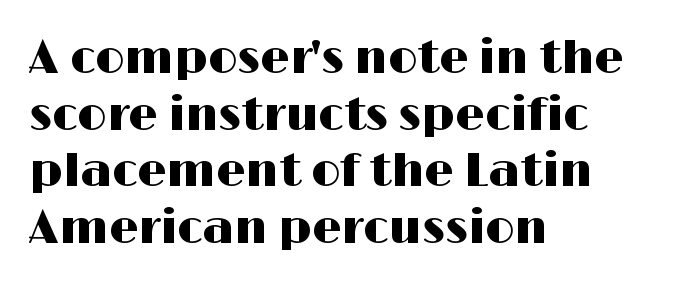
Q: Is the text italic (slanted)? A: No, it is upright.
Q: Is the typeface a serif or a sans-serif typeface? A: Sans-serif.
Q: Is the text underlined? A: No.
Q: How is the paragraph aligned? A: Left-aligned.
Q: Is the spacing between letters normal or unusually wide? A: Normal.
Q: Width (condensed, normal, or wide)? A: Wide.
Q: Stroke contrast? A: High.
Q: x-height? A: Medium.
Q: Monospaced? A: No.
